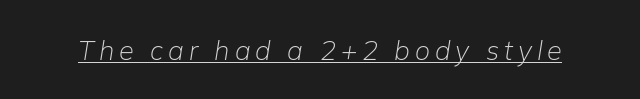
Q: Is the text bold? A: No.
Q: Is the text italic (slanted)? A: Yes, it leans right by about 9 degrees.
Q: Is the text underlined? A: Yes.
